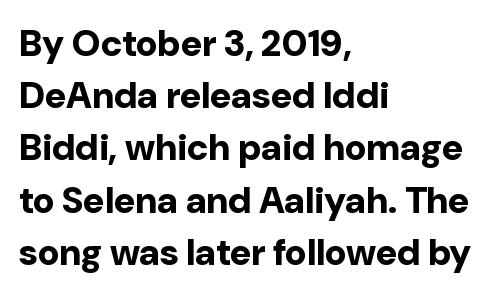
{"serif": "no", "italic": "no", "bold": "yes", "weight": "bold", "width": "normal", "stroke_contrast": "low", "x_height": "medium", "monospaced": "no", "underline": "no", "align": "left", "line_spacing": "normal", "line_spacing_ratio": 1.41, "letter_spacing": "normal", "letter_spacing_em": 0.0, "glyph_px": 37}
